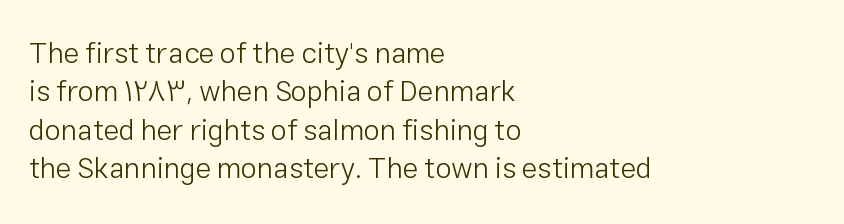
No extra tracking has been applied to these lines. Quick note: interline space is typical. Bare-footed words on every line. The passage shown is typed in a proportional face where columns would drift. A light-to-regular cut is what we see here.
